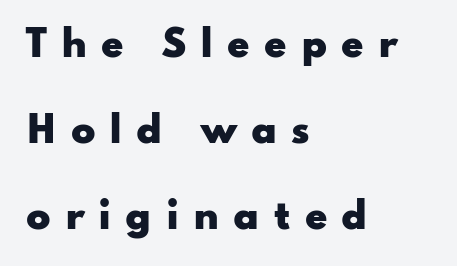
The image shows 36 px heavy, wide sans-serif type, upright; set left-aligned, loose line spacing (2.39x), unusually wide letter spacing (+0.39 em), not underlined; low stroke contrast and a small x-height.
